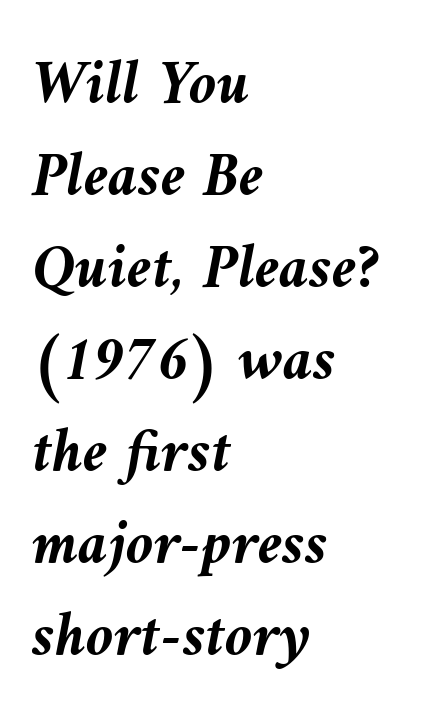
The image shows 63 px semibold type, italic (leaning left); set left-aligned, normal line spacing (1.46x), normal letter spacing, not underlined; medium stroke contrast and a medium x-height.
